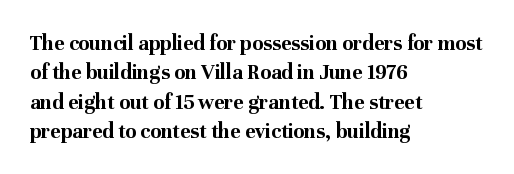
Every character sits straight up, as roman type does. Visually the block forms a straight wall on the left and a jagged coastline on the right. I'd describe the lettering as bold — thick and assertive. Unmarked baselines from the first word to the last.
